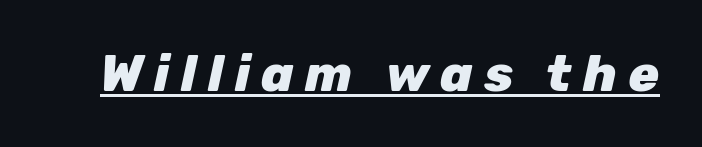
{"italic": "yes", "lean": "right", "slant_degrees": 12, "bold": "yes", "weight": "heavy", "width": "normal", "stroke_contrast": "low", "x_height": "medium", "monospaced": "no", "underline": "yes", "letter_spacing": "wide", "letter_spacing_em": 0.22, "glyph_px": 51}
